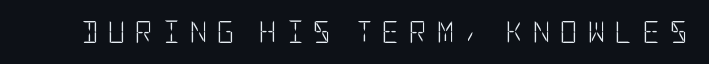
Q: Is the text bold? A: No.
Q: Is the text italic (slanted)? A: No, it is upright.
Q: Is the text underlined? A: No.
Q: Is the spacing between letters normal or unusually wide? A: Unusually wide.
